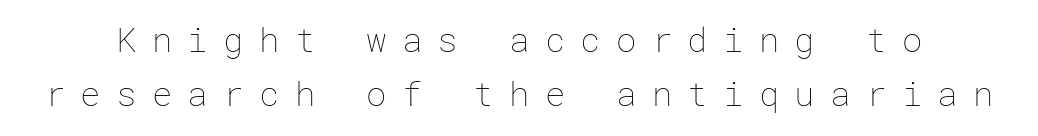
The image shows 34 px thin type, upright; set normal line spacing (1.6x), unusually wide letter spacing (+0.45 em), not underlined; low stroke contrast and a medium x-height.
